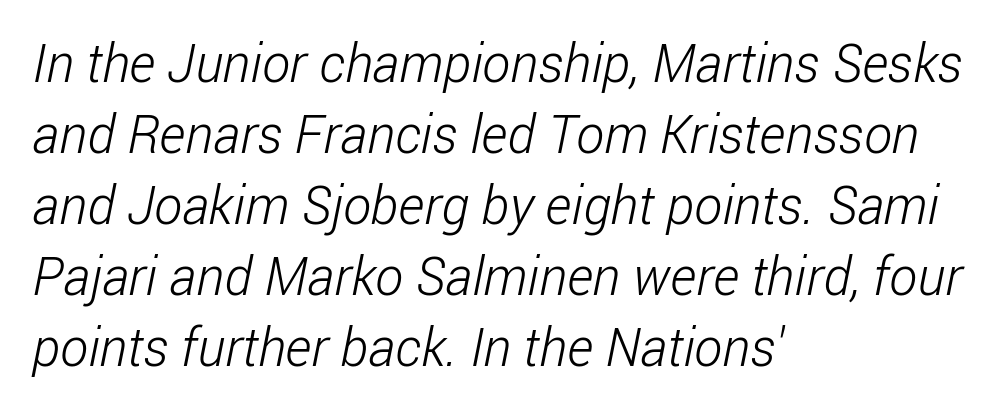
Q: Is the text bold? A: No.
Q: Is the typeface a serif or a sans-serif typeface? A: Sans-serif.
Q: Is the text underlined? A: No.
Q: How is the paragraph aligned? A: Left-aligned.
Q: Is the spacing between letters normal or unusually wide? A: Normal.
Q: Is the spacing between lines tight, normal or loose? A: Normal.
Q: Width (condensed, normal, or wide)? A: Condensed.
Q: Stroke contrast? A: Low.
Q: x-height? A: Medium.
Q: Monospaced? A: No.
